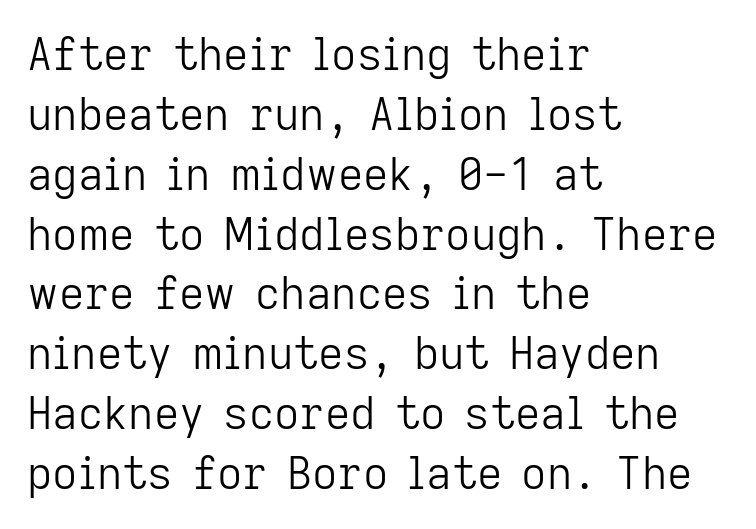
How are the letters spaced? Ordinarily, with no added tracking. Nothing heavy about these letters — not bold at all. Think of a printed novel: that variable character pitch is what you see here. The leading is moderate, giving the passage an even texture. One-word summary of the alignment: left.
